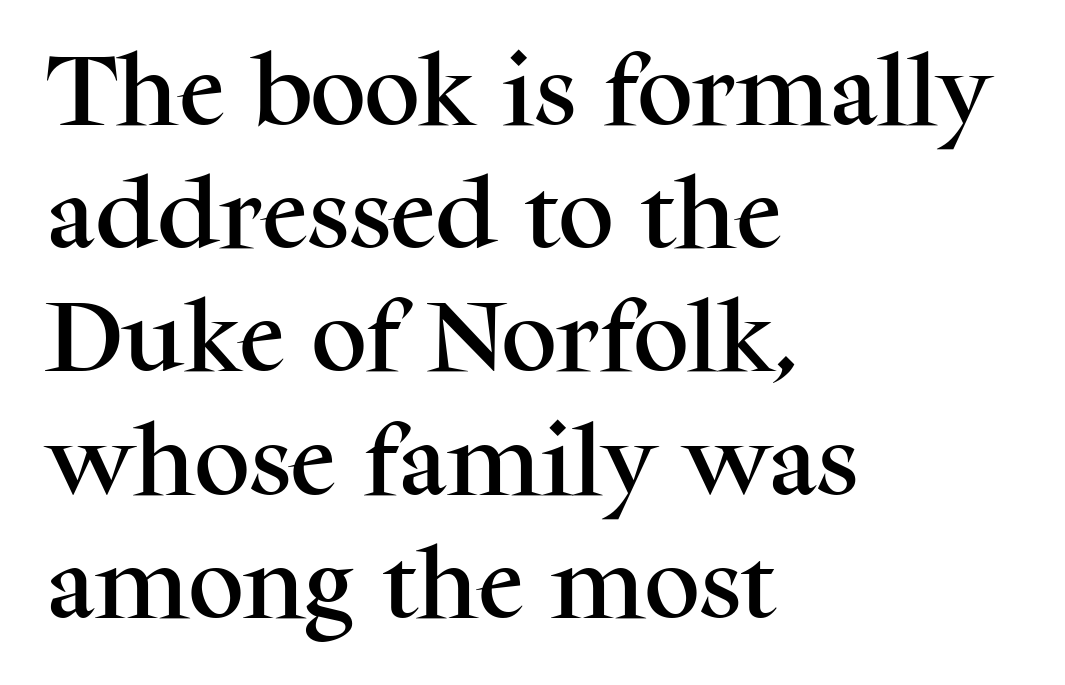
{"serif": "yes", "italic": "no", "width": "normal", "stroke_contrast": "medium", "x_height": "medium", "monospaced": "no", "underline": "no", "align": "left", "line_spacing": "normal", "line_spacing_ratio": 1.58, "letter_spacing": "normal", "letter_spacing_em": 0.0, "glyph_px": 78}
